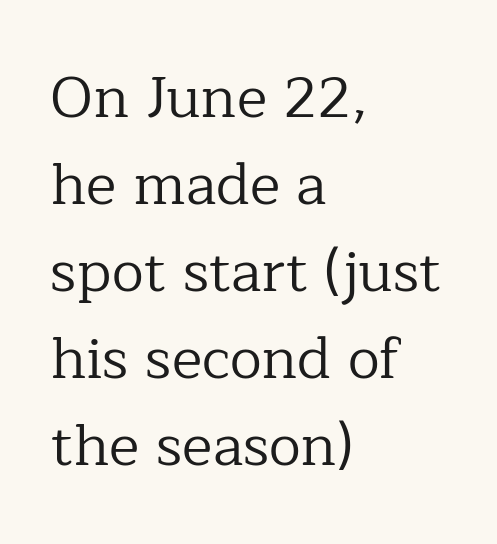
{"serif": "yes", "italic": "no", "bold": "no", "weight": "regular", "width": "normal", "stroke_contrast": "low", "x_height": "medium", "monospaced": "no", "underline": "no", "align": "left", "line_spacing": "normal", "line_spacing_ratio": 1.5, "letter_spacing": "normal", "letter_spacing_em": 0.0, "glyph_px": 58}
